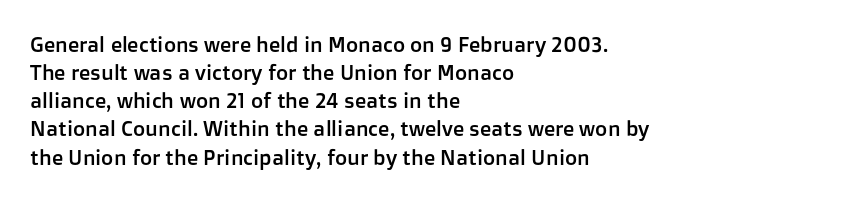
The image shows 21 px text type, upright; set left-aligned, normal line spacing (1.34x), normal letter spacing, not underlined.
